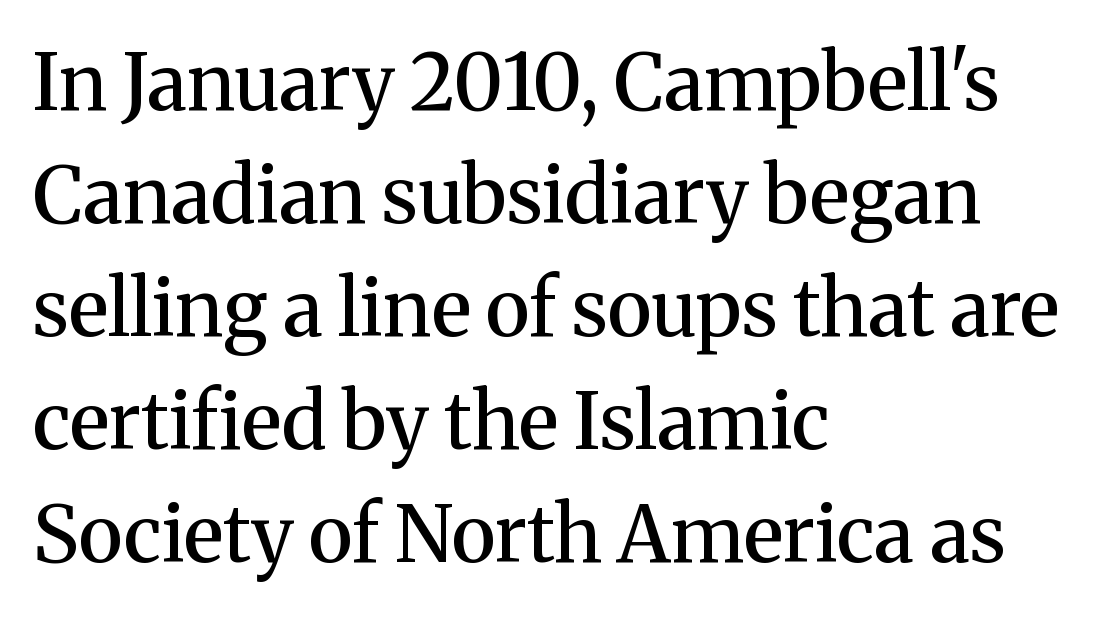
This sample keeps an unexceptional amount of space between lines. Do the letters lean? They stand straight. Font category for this specimen: serif. Beneath every word, the page is bare. A typesetter would call this zero additional tracking.
